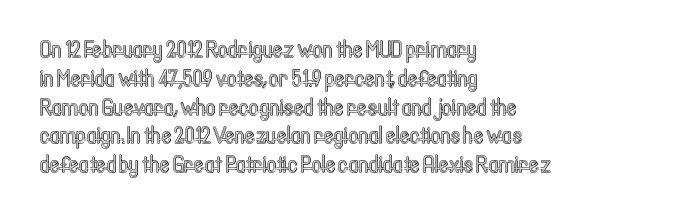
The image shows 24 px text type, upright; set left-aligned, line spacing 1.2x, normal letter spacing, not underlined.
